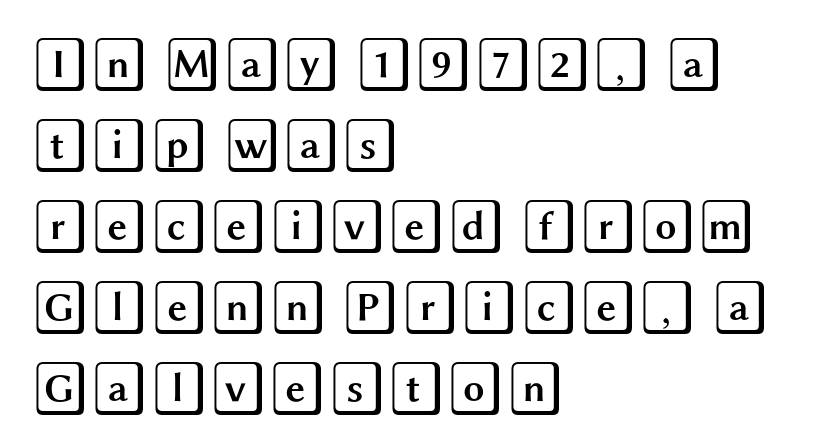
The image shows 54 px wide type, upright; set left-aligned, normal line spacing (1.5x), normal letter spacing, not underlined; a large x-height.
